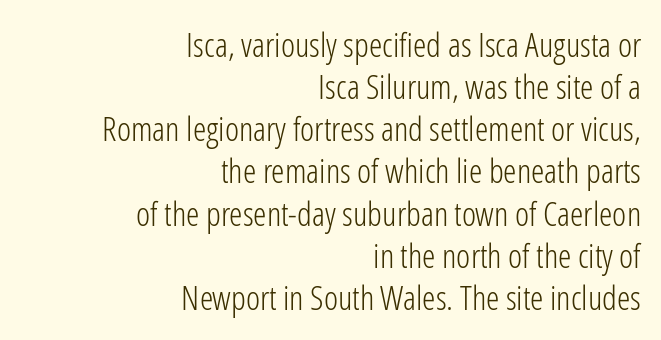
The passage shown is typed in a proportional face where columns would drift. Each row of text sits above clean, open space. Each line ends at the same right margin while the left side varies. Stems here are at most as thick as an everyday book face. No feet cap the strokes, marking this as sans-serif type. Default kerning and tracking; the words read as compact shapes.
